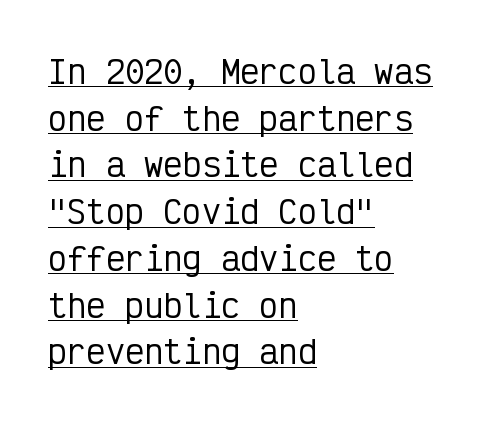
Q: Is the text italic (slanted)? A: No, it is upright.
Q: Is the typeface a serif or a sans-serif typeface? A: Sans-serif.
Q: Is the text underlined? A: Yes.
Q: How is the paragraph aligned? A: Left-aligned.
Q: Is the spacing between letters normal or unusually wide? A: Normal.
Q: Is the spacing between lines tight, normal or loose? A: Normal.
Q: Width (condensed, normal, or wide)? A: Condensed.
Q: Stroke contrast? A: Low.
Q: x-height? A: Medium.
Q: Monospaced? A: Yes.
